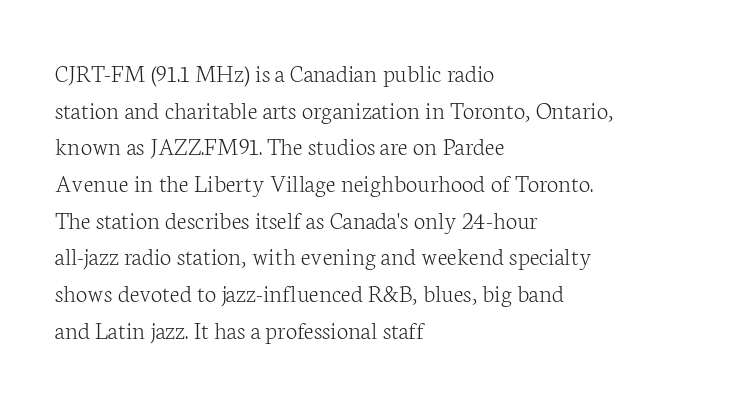
{"italic": "no", "bold": "no", "underline": "no", "align": "left", "line_spacing": "normal", "line_spacing_ratio": 1.41, "letter_spacing": "normal", "letter_spacing_em": 0.0, "glyph_px": 26}
